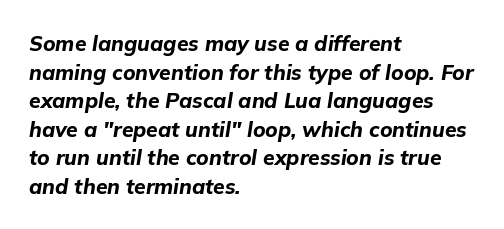
The image shows 21 px bold type, italic (leaning right); set left-aligned, normal line spacing (1.36x), normal letter spacing, not underlined.
